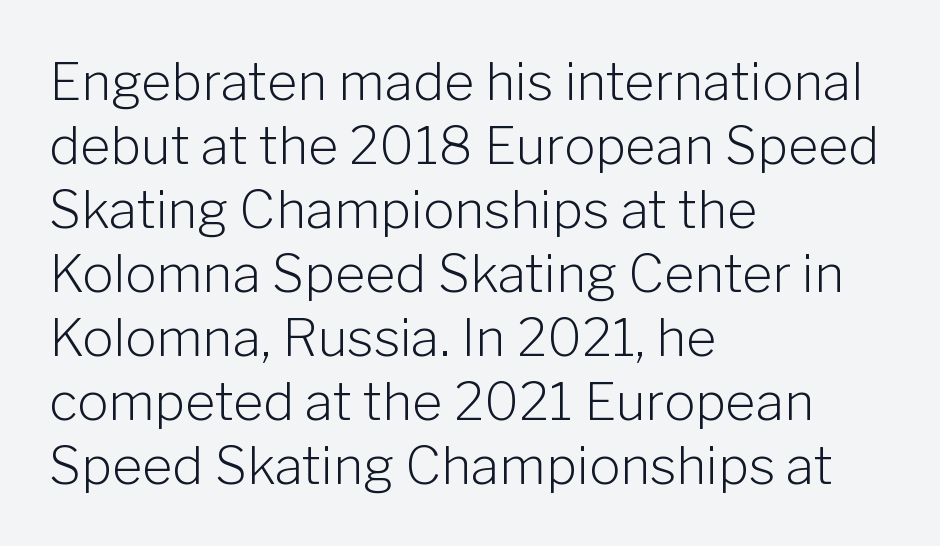
The passage shown is typeset with a sans-serif family. Caption: face not bold, strokes unweighted. Only glyphs here, with clear space below each row. Teacher's note: observe the even left margin — that is flush-left alignment. The passage shown is typed in a proportional face where columns would drift. These lines were composed using upright roman letters.
